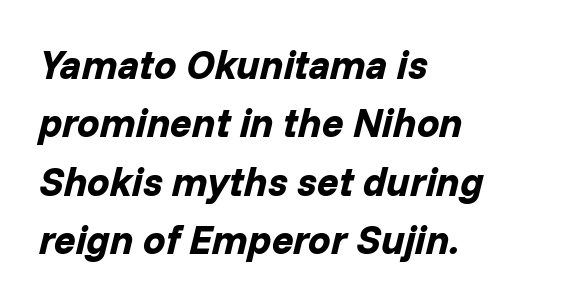
Bare-footed words on every line. Think of a printed novel: that variable character pitch is what you see here. Each glyph is drawn with heavy, bold strokes. Teacher's note: observe the even left margin — that is flush-left alignment. Nobody touched the tracking dial on this one.
